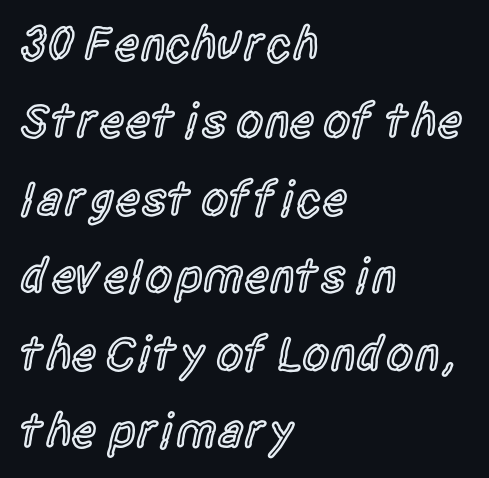
The image shows 49 px semibold, condensed sans-serif type; set left-aligned, normal line spacing (1.58x), normal letter spacing, not underlined; a large x-height.
